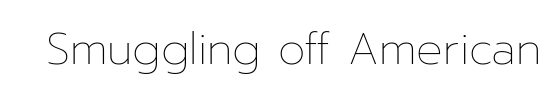
The image shows 44 px thin type, upright; set normal letter spacing, not underlined; low stroke contrast and a medium x-height.
